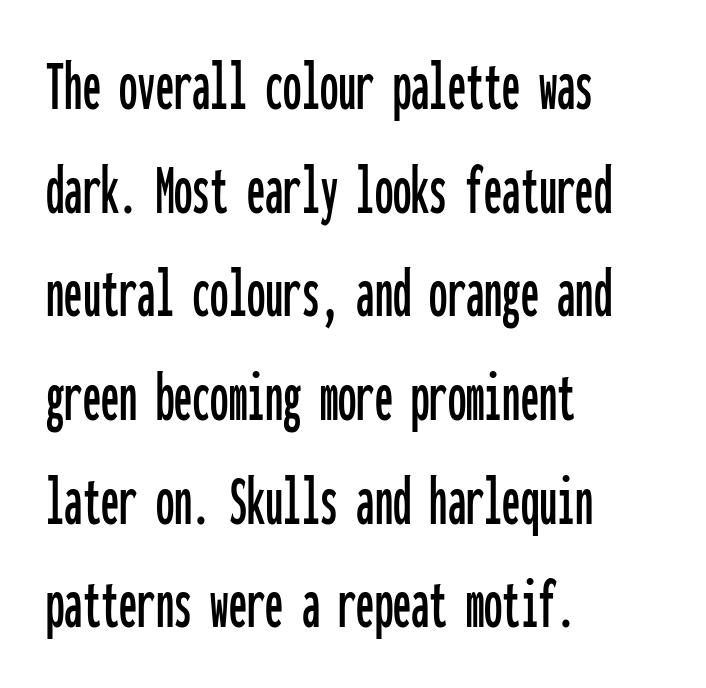
The string is rendered with underlining switched off. These lines keep a tight, regular rhythm from letter to letter. Is there much room between lines? A standard amount, neither cramped nor airy. Do the characters align in a grid? Yes, the font is monospaced. Alignment: flush left.
